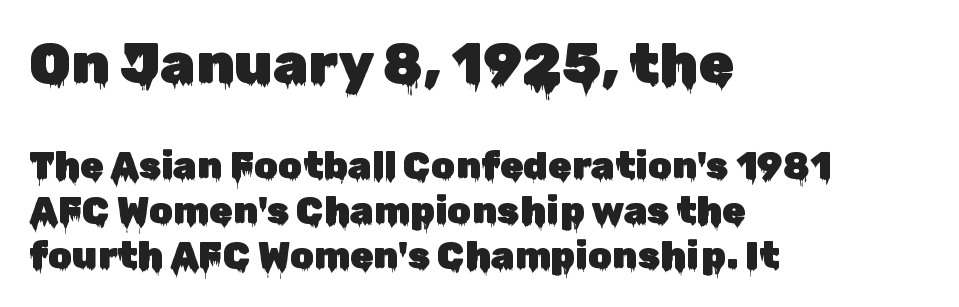
Q: Is the text italic (slanted)? A: No, it is upright.
Q: Is the typeface a serif or a sans-serif typeface? A: Sans-serif.
Q: Is the text underlined? A: No.
Q: How is the paragraph aligned? A: Left-aligned.
Q: Is the spacing between letters normal or unusually wide? A: Normal.
Q: Which block of text is set in a larger size, the first (top) or the second (bottom)? A: The first (top) one.
Q: Width (condensed, normal, or wide)? A: Normal.
Q: Stroke contrast? A: Low.
Q: x-height? A: Medium.
Q: Monospaced? A: No.
